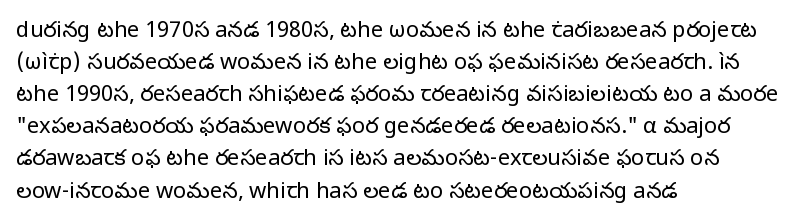
Q: Is the text bold? A: No.
Q: Is the text italic (slanted)? A: No, it is upright.
Q: Is the text underlined? A: No.
Q: How is the paragraph aligned? A: Left-aligned.
Q: Is the spacing between letters normal or unusually wide? A: Normal.
Q: Is the spacing between lines tight, normal or loose? A: Normal.
